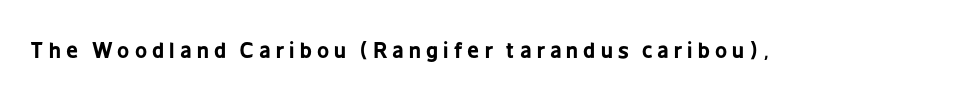
{"italic": "no", "bold": "yes", "underline": "no", "letter_spacing": "wide", "letter_spacing_em": 0.25, "glyph_px": 21}
